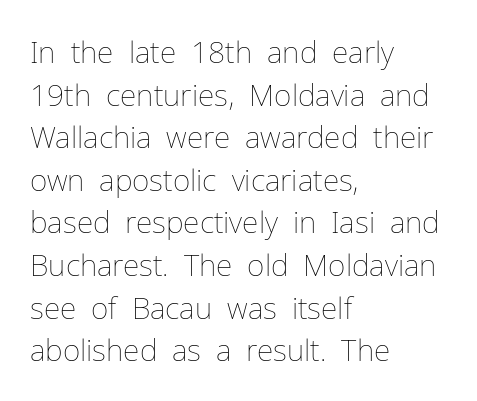
This reads as an unemphasized weight, regular at the heaviest. The letterforms sit shoulder to shoulder at normal distance. Underlining? Definitely not there. Is this a fixed-width face? No — the glyphs have proportional, varying widths.
